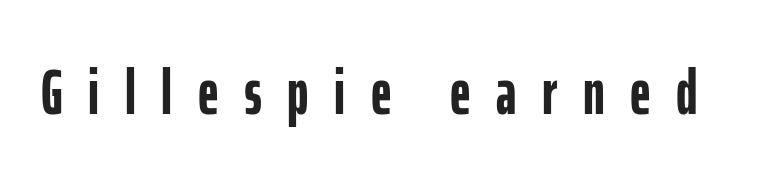
The sample has been set heavy, in full bold. The face used here is rendered with a markedly widened letterfit. Does the lettering tilt? It doesn't — this is upright. Descenders are the only things crossing below the line. Do the characters align in a grid? No, the font is proportional. Unlike a traditional serif, this face leaves its strokes unadorned.
